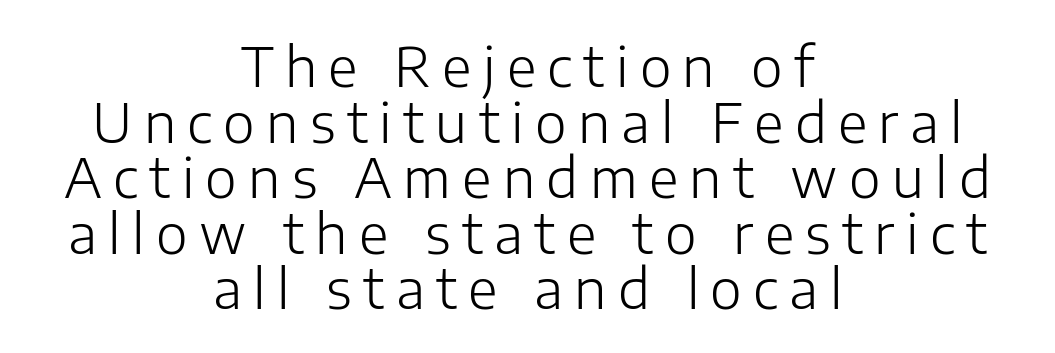
This is sans-serif lettering, the kind often seen on screens and signage. Check the space under the baseline: it is left empty. The rendering uses natural spacing where letterforms have individual widths. Summary of vertical rhythm: compact, with narrow interline spacing. Does extra space separate the letters? Yes, quite a lot of it. In terms of posture, this sample is upright.
